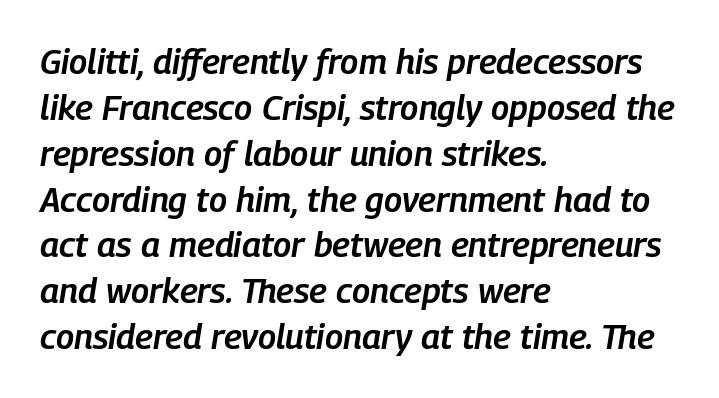
The image shows 35 px semibold, condensed type, italic (leaning right); set left-aligned, normal line spacing (1.31x), normal letter spacing, not underlined; low stroke contrast and a medium x-height.
